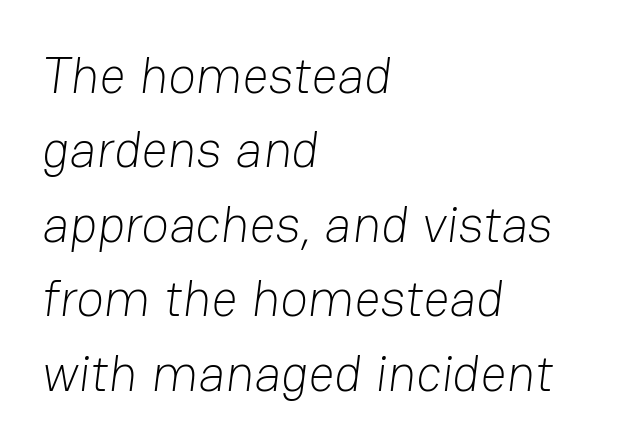
Q: Is the text bold? A: No.
Q: Is the typeface a serif or a sans-serif typeface? A: Sans-serif.
Q: Is the text underlined? A: No.
Q: How is the paragraph aligned? A: Left-aligned.
Q: Is the spacing between letters normal or unusually wide? A: Normal.
Q: Is the spacing between lines tight, normal or loose? A: Normal.
Q: Width (condensed, normal, or wide)? A: Normal.
Q: Stroke contrast? A: Low.
Q: x-height? A: Medium.
Q: Monospaced? A: No.
